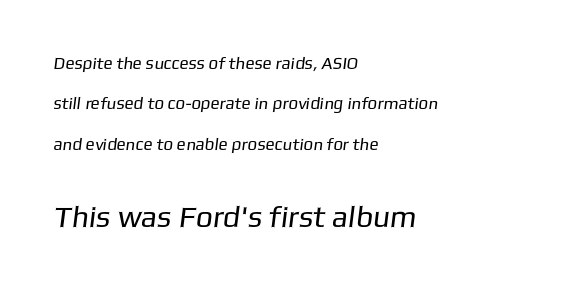
Q: Is the text bold? A: No.
Q: Is the typeface a serif or a sans-serif typeface? A: Sans-serif.
Q: Is the text underlined? A: No.
Q: How is the paragraph aligned? A: Left-aligned.
Q: Is the spacing between letters normal or unusually wide? A: Normal.
Q: Is the spacing between lines tight, normal or loose? A: Loose.
Q: Which block of text is set in a larger size, the first (top) or the second (bottom)? A: The second (bottom) one.
Q: Width (condensed, normal, or wide)? A: Normal.
Q: Stroke contrast? A: Low.
Q: x-height? A: Medium.
Q: Monospaced? A: No.
